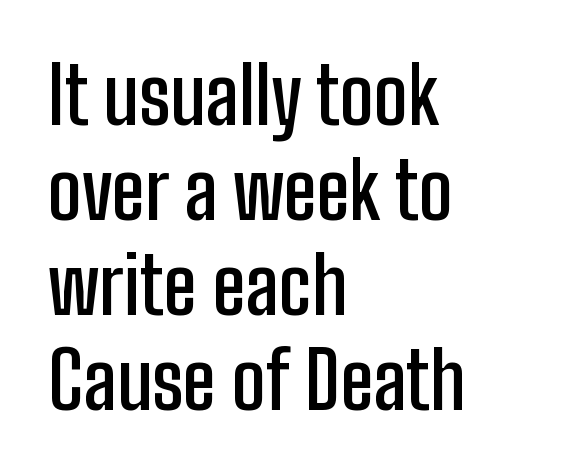
Q: Is the text bold? A: Semi-bold.
Q: Is the text italic (slanted)? A: No, it is upright.
Q: Is the typeface a serif or a sans-serif typeface? A: Sans-serif.
Q: Is the text underlined? A: No.
Q: How is the paragraph aligned? A: Left-aligned.
Q: Is the spacing between letters normal or unusually wide? A: Normal.
Q: Width (condensed, normal, or wide)? A: Condensed.
Q: Stroke contrast? A: Low.
Q: x-height? A: Medium.
Q: Monospaced? A: No.
